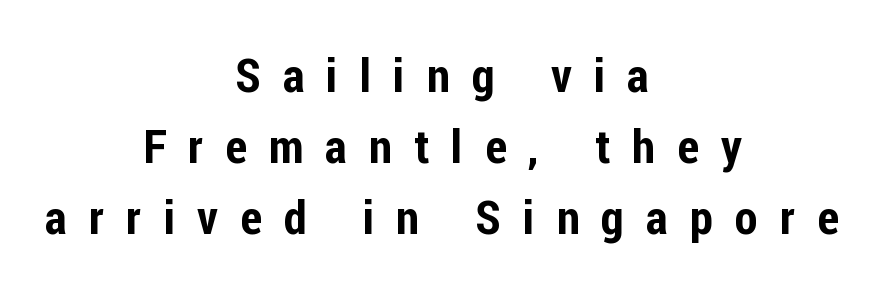
{"serif": "no", "italic": "no", "width": "condensed", "stroke_contrast": "low", "x_height": "medium", "monospaced": "no", "underline": "no", "align": "center", "line_spacing": "normal", "line_spacing_ratio": 1.51, "letter_spacing": "wide", "letter_spacing_em": 0.47, "glyph_px": 47}
